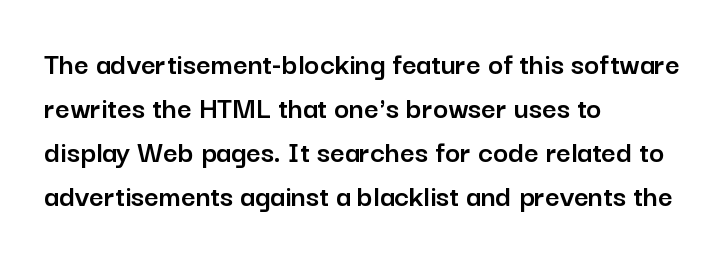
Q: Is the text italic (slanted)? A: No, it is upright.
Q: Is the typeface a serif or a sans-serif typeface? A: Sans-serif.
Q: Is the text underlined? A: No.
Q: How is the paragraph aligned? A: Left-aligned.
Q: Is the spacing between letters normal or unusually wide? A: Normal.
Q: Is the spacing between lines tight, normal or loose? A: Normal.
Q: Width (condensed, normal, or wide)? A: Normal.
Q: Stroke contrast? A: Low.
Q: x-height? A: Medium.
Q: Monospaced? A: No.
